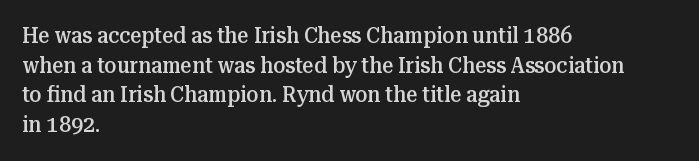
{"italic": "no", "bold": "semi", "underline": "no", "align": "left", "line_spacing": "normal", "line_spacing_ratio": 1.35, "letter_spacing": "normal", "letter_spacing_em": 0.0, "glyph_px": 22}
